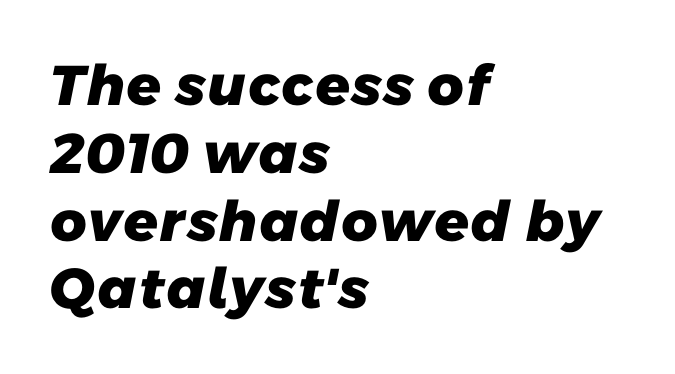
Each glyph is drawn with heavy, bold strokes. Grotesque or geometric, the face here clearly has no serifs. Typeset ragged right — the left edge is the straight one. Descenders are the only things crossing below the line.
